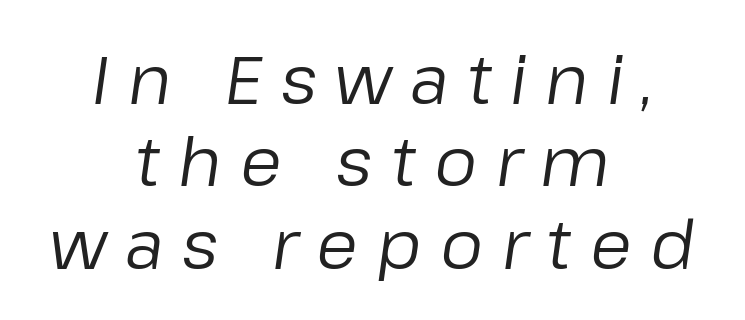
{"italic": "yes", "lean": "right", "slant_degrees": 8, "bold": "no", "weight": "regular", "width": "normal", "stroke_contrast": "low", "x_height": "medium", "monospaced": "no", "underline": "no", "align": "center", "line_spacing_ratio": 1.21, "letter_spacing": "wide", "letter_spacing_em": 0.27, "glyph_px": 68}
